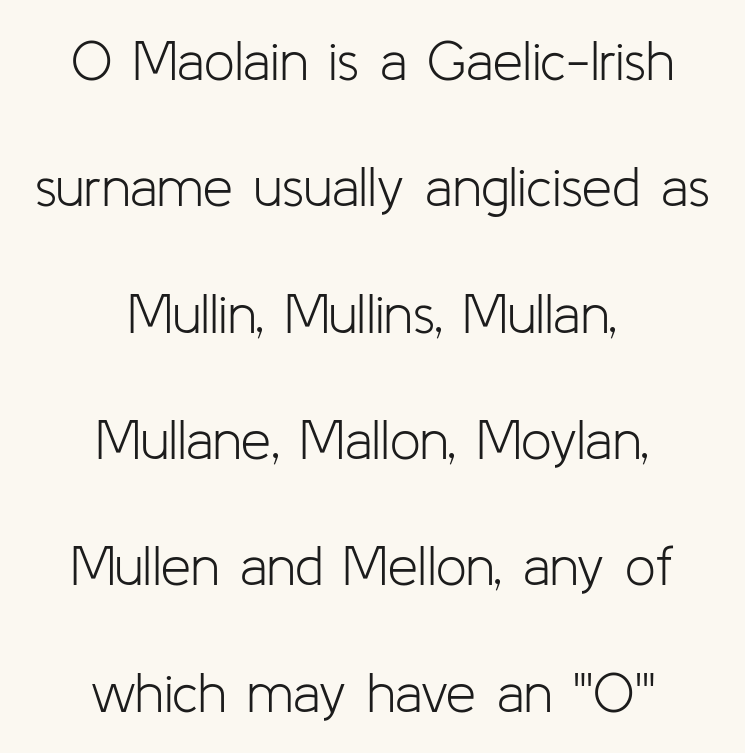
Q: Is the text bold? A: No.
Q: Is the text italic (slanted)? A: No, it is upright.
Q: Is the typeface a serif or a sans-serif typeface? A: Sans-serif.
Q: Is the text underlined? A: No.
Q: How is the paragraph aligned? A: Centered.
Q: Is the spacing between letters normal or unusually wide? A: Normal.
Q: Is the spacing between lines tight, normal or loose? A: Loose.
Q: Width (condensed, normal, or wide)? A: Normal.
Q: Stroke contrast? A: Low.
Q: x-height? A: Medium.
Q: Monospaced? A: No.
